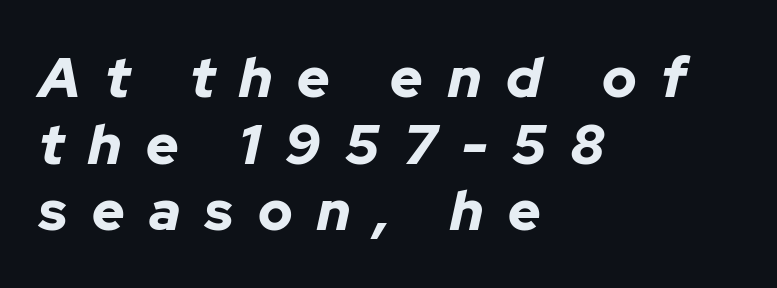
Reading down the block, your eye returns to a fixed left position each line. The passage shown leans; its letterforms are oblique. The foot of each line stays bare and open. The line texture is sparse and dotted thanks to wide tracking.
